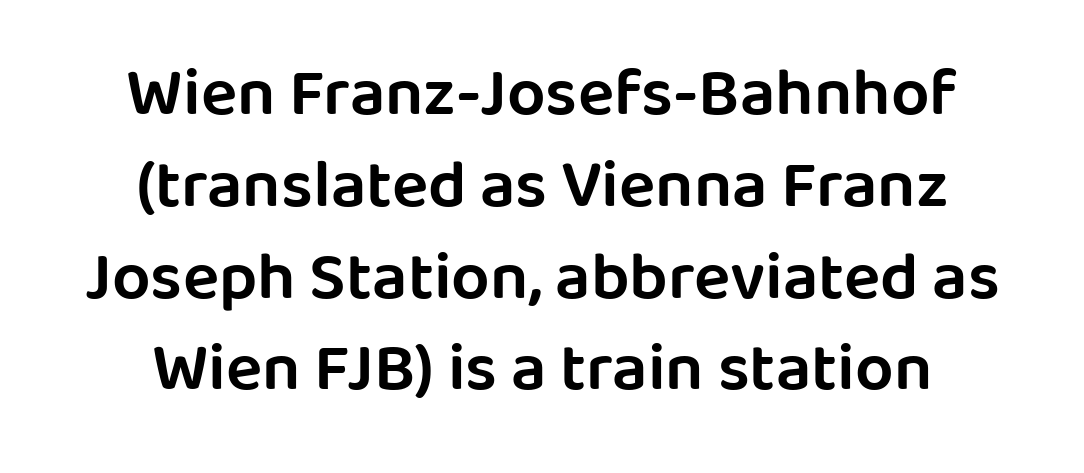
{"serif": "no", "italic": "no", "bold": "semi", "weight": "semibold", "width": "normal", "stroke_contrast": "low", "x_height": "large", "monospaced": "no", "underline": "no", "align": "center", "line_spacing": "normal", "line_spacing_ratio": 1.35, "letter_spacing": "normal", "letter_spacing_em": 0.0, "glyph_px": 68}
